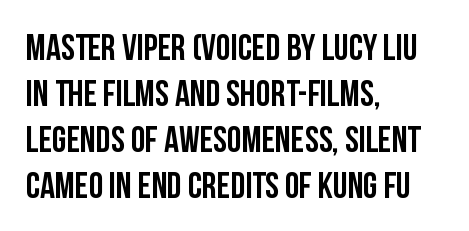
The image shows 37 px semibold, condensed sans-serif type, upright; set left-aligned, line spacing 1.24x, normal letter spacing, not underlined; low stroke contrast and a large x-height.
